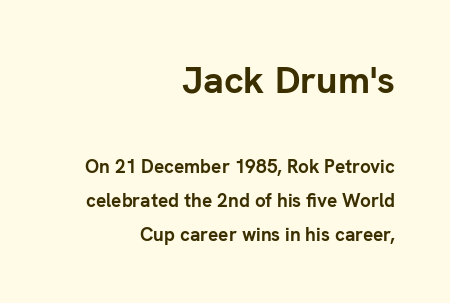
Q: Is the text bold? A: Yes.
Q: Is the text italic (slanted)? A: No, it is upright.
Q: Is the typeface a serif or a sans-serif typeface? A: Sans-serif.
Q: Is the text underlined? A: No.
Q: How is the paragraph aligned? A: Right-aligned.
Q: Is the spacing between letters normal or unusually wide? A: Normal.
Q: Which block of text is set in a larger size, the first (top) or the second (bottom)? A: The first (top) one.
Q: Width (condensed, normal, or wide)? A: Normal.
Q: Stroke contrast? A: Low.
Q: x-height? A: Medium.
Q: Monospaced? A: No.
